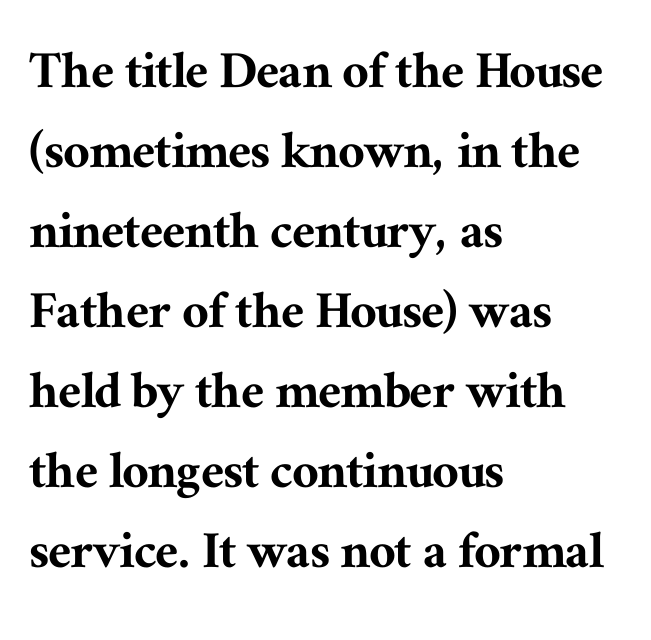
The image shows 58 px serif type, upright; set left-aligned, normal line spacing (1.38x), normal letter spacing, not underlined; medium stroke contrast and a medium x-height.
